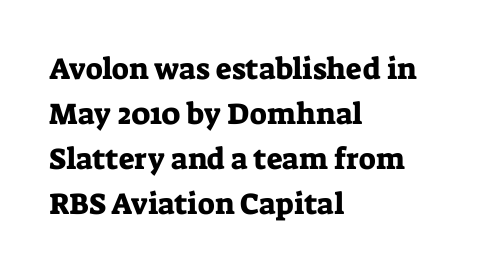
{"serif": "yes", "italic": "no", "width": "normal", "stroke_contrast": "low", "x_height": "medium", "monospaced": "no", "underline": "no", "align": "left", "line_spacing": "normal", "line_spacing_ratio": 1.5, "letter_spacing": "normal", "letter_spacing_em": 0.0, "glyph_px": 30}
